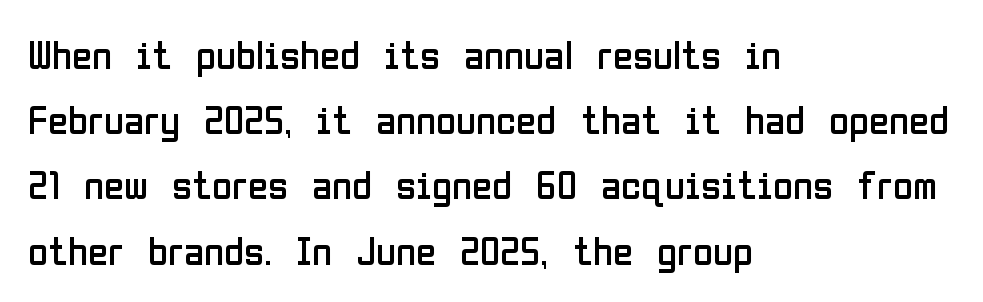
{"serif": "no", "italic": "no", "bold": "no", "weight": "regular", "width": "condensed", "stroke_contrast": "low", "x_height": "medium", "monospaced": "no", "underline": "no", "align": "left", "line_spacing": "normal", "line_spacing_ratio": 1.59, "letter_spacing": "normal", "letter_spacing_em": 0.0, "glyph_px": 41}
